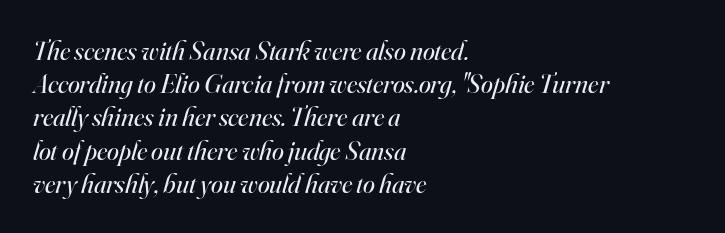
The image shows 27 px text type, italic (leaning right); set left-aligned, line spacing 1.23x, normal letter spacing, not underlined.
